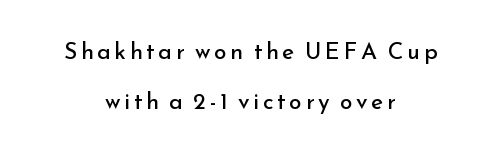
Q: Is the text bold? A: No.
Q: Is the text italic (slanted)? A: No, it is upright.
Q: Is the text underlined? A: No.
Q: How is the paragraph aligned? A: Centered.
Q: Is the spacing between lines tight, normal or loose? A: Loose.
